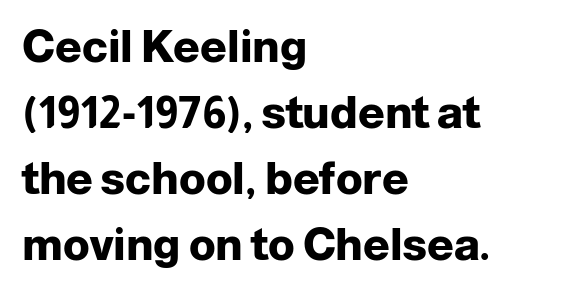
Each letter's strokes conclude bluntly, with no projecting serifs. Left-aligned paragraph, ragged on the right. Tall strokes in this sample are plumb rather than angled. The passage shown is typed in a proportional face where columns would drift. Each word holds together tightly as a unit, with standard inter-letter gaps. Clear beneath every line of the passage.
